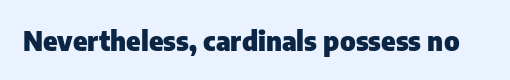
Q: Is the text bold? A: Yes.
Q: Is the text italic (slanted)? A: No, it is upright.
Q: Is the text underlined? A: No.
Q: Is the spacing between letters normal or unusually wide? A: Normal.
